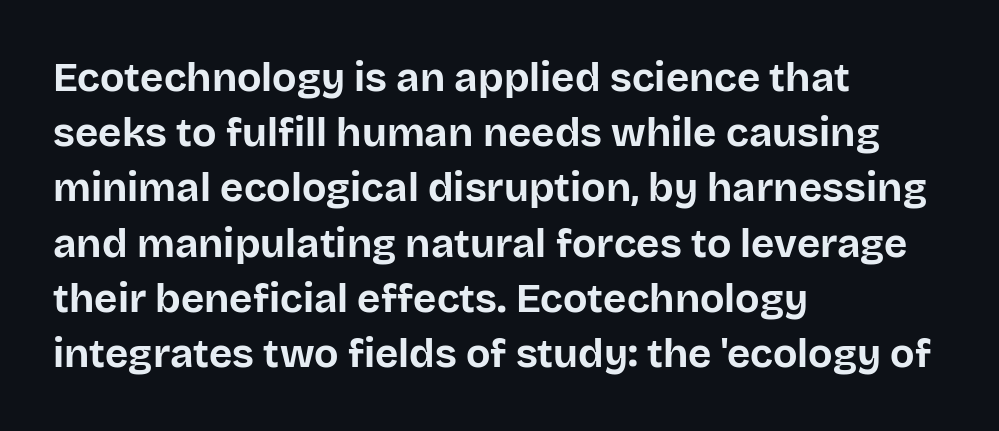
If you measured baseline to baseline, you'd find a middling distance. Plain, unruled lines of type. The ragged edge is on the right, which tells us the setting is flush left. This sample uses an upright cut, with every glyph sitting square on the baseline. The letterforms sit shoulder to shoulder at normal distance.
